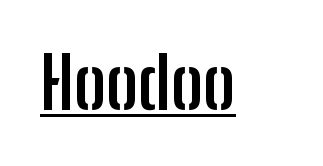
This sample uses a sans-serif face. In terms of posture, this sample is upright. This sample carries an underscore along the baseline area. What weight is shown? A full bold with thick strokes.
